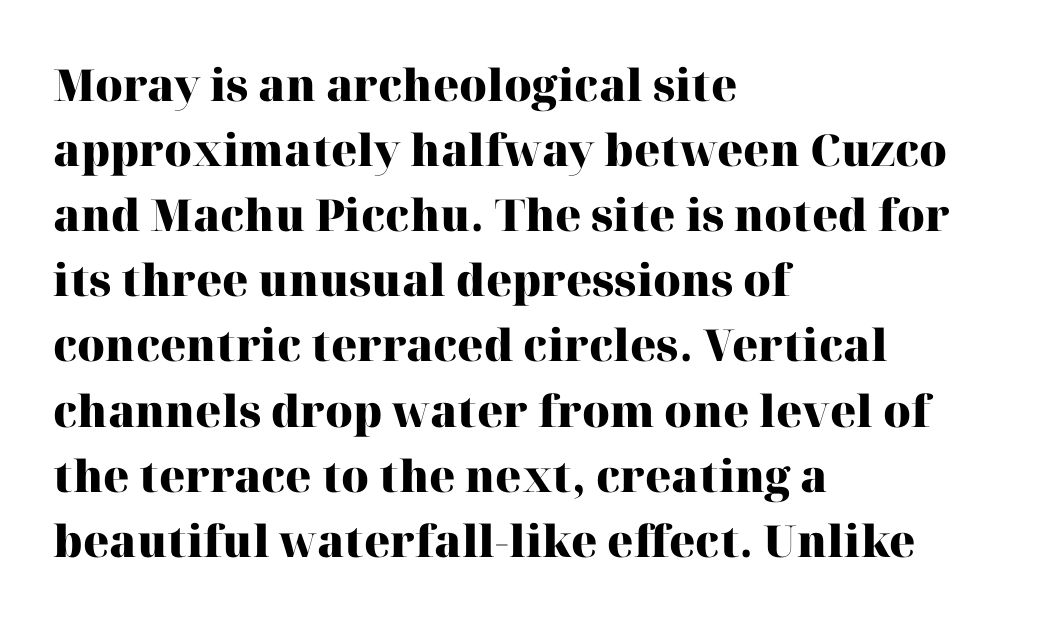
Q: Is the text bold? A: Yes.
Q: Is the text italic (slanted)? A: No, it is upright.
Q: Is the typeface a serif or a sans-serif typeface? A: Serif.
Q: Is the text underlined? A: No.
Q: How is the paragraph aligned? A: Left-aligned.
Q: Is the spacing between letters normal or unusually wide? A: Normal.
Q: Is the spacing between lines tight, normal or loose? A: Normal.
Q: Width (condensed, normal, or wide)? A: Normal.
Q: Stroke contrast? A: High.
Q: x-height? A: Medium.
Q: Monospaced? A: No.
